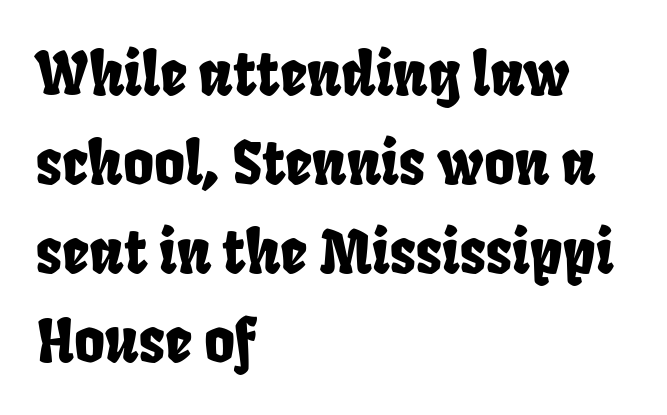
{"serif": "no", "width": "condensed", "stroke_contrast": "low", "x_height": "large", "monospaced": "no", "underline": "no", "align": "left", "line_spacing": "normal", "line_spacing_ratio": 1.51, "letter_spacing": "normal", "letter_spacing_em": 0.0, "glyph_px": 59}
